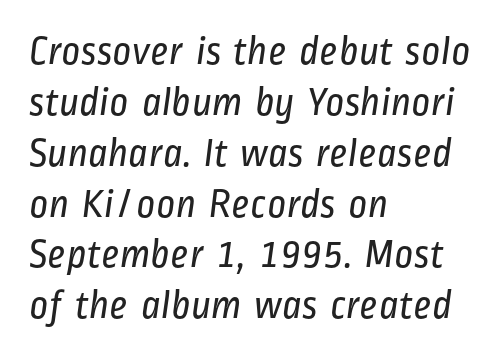
The image shows 41 px regular-weight, condensed sans-serif type; set left-aligned, line spacing 1.24x, normal letter spacing, not underlined; low stroke contrast and a medium x-height.
